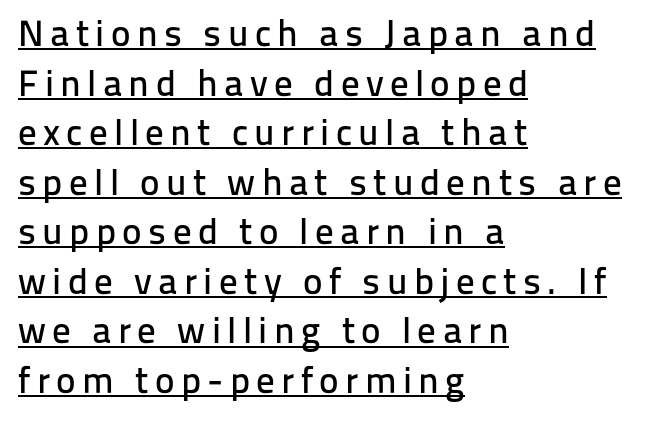
The image shows 37 px sans-serif type, upright; set left-aligned, normal line spacing (1.34x), underlined; low stroke contrast and a medium x-height.
